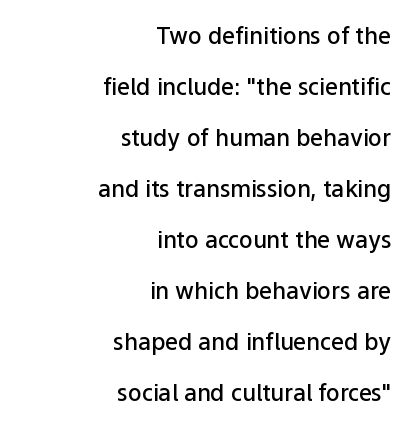
{"italic": "no", "bold": "semi", "underline": "no", "align": "right", "line_spacing": "loose", "line_spacing_ratio": 2.22, "letter_spacing": "normal", "letter_spacing_em": 0.0, "glyph_px": 23}
